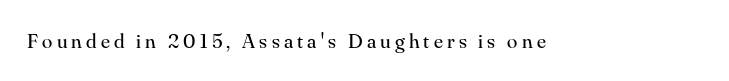
Italic? Not at all — the glyphs are vertical. The zone under the glyphs is completely vacant. Letter spacing: wide. Nothing heavy about these letters — not bold at all.
